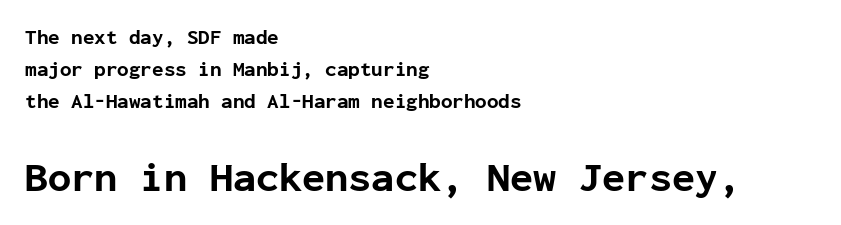
Q: Is the text bold? A: Yes.
Q: Is the text italic (slanted)? A: No, it is upright.
Q: Is the typeface a serif or a sans-serif typeface? A: Sans-serif.
Q: Is the text underlined? A: No.
Q: How is the paragraph aligned? A: Left-aligned.
Q: Is the spacing between letters normal or unusually wide? A: Normal.
Q: Is the spacing between lines tight, normal or loose? A: Normal.
Q: Which block of text is set in a larger size, the first (top) or the second (bottom)? A: The second (bottom) one.
Q: Width (condensed, normal, or wide)? A: Normal.
Q: Stroke contrast? A: Low.
Q: x-height? A: Medium.
Q: Monospaced? A: Yes.
